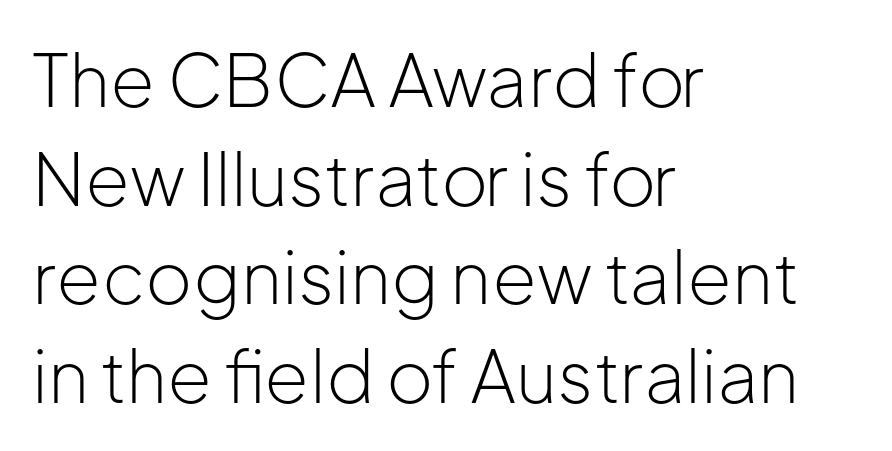
The image shows 72 px light sans-serif type, upright; set left-aligned, normal line spacing (1.37x), normal letter spacing, not underlined; low stroke contrast and a medium x-height.
